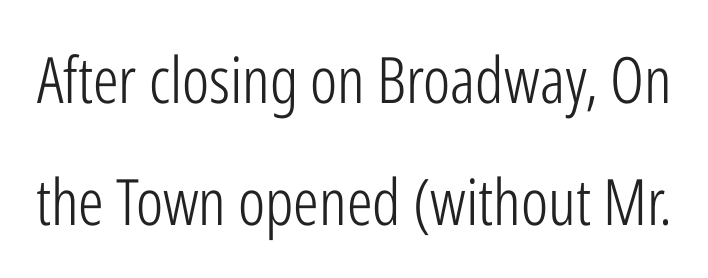
Serif or sans? Sans — the stroke terminals are bare. Loosely led — the rows are spread out. No extra tracking has been applied to these lines. Descenders are the only things crossing below the line.
